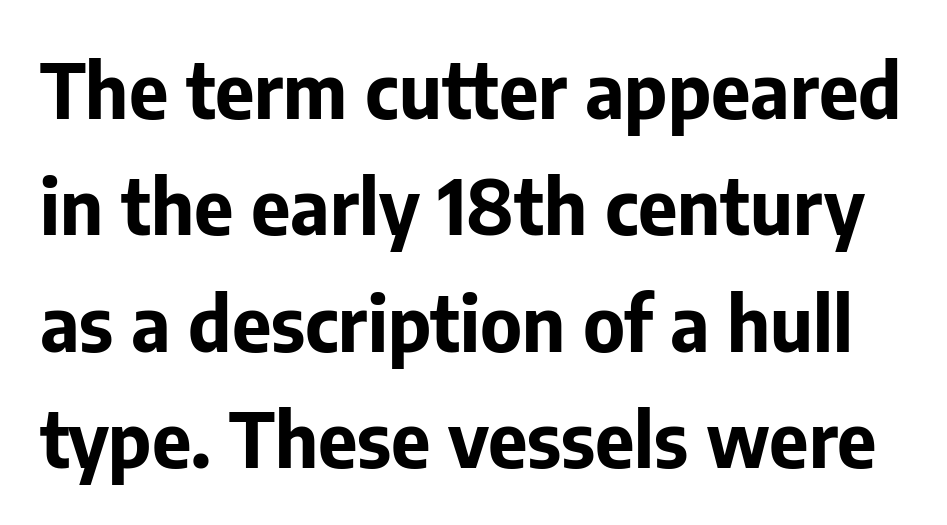
The image shows 76 px bold sans-serif type, upright; set normal line spacing (1.53x), normal letter spacing, not underlined; low stroke contrast and a medium x-height.
